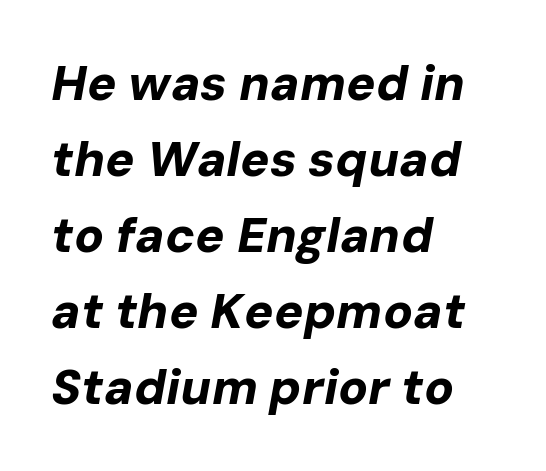
The letters sit at their default tracking, neither squeezed nor spread. In terms of posture, this sample is oblique. Leading matches the norm, producing a regular column. Bold? Absolutely — the strokes are thick and heavy. The face used here is proportionally spaced, like ordinary book or web type.
